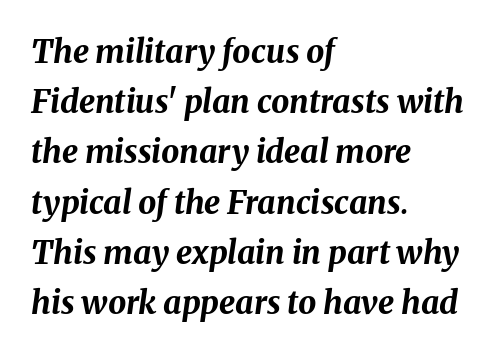
Descenders hang freely into open space. Honestly, the letter spacing is just normal — you wouldn't notice it. The passage shown is typed in a proportional face where columns would drift. Characters are canted at an angle relative to the baseline's perpendicular.
